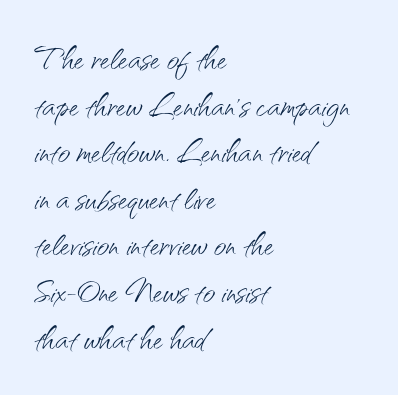
{"serif": "no", "bold": "no", "weight": "light", "width": "normal", "stroke_contrast": "medium", "x_height": "small", "monospaced": "no", "underline": "no", "align": "left", "line_spacing": "tight", "line_spacing_ratio": 1.11, "letter_spacing": "normal", "letter_spacing_em": 0.0, "glyph_px": 42}
